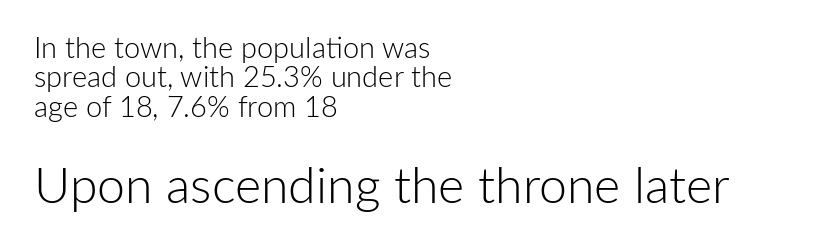
{"serif": "no", "italic": "no", "bold": "no", "weight": "light", "width": "normal", "stroke_contrast": "low", "x_height": "medium", "monospaced": "no", "underline": "no", "align": "left", "line_spacing": "tight", "line_spacing_ratio": 1.01, "letter_spacing": "normal", "letter_spacing_em": 0.0, "larger_block": "second", "size_ratio": 1.72, "glyph_px": 50}
